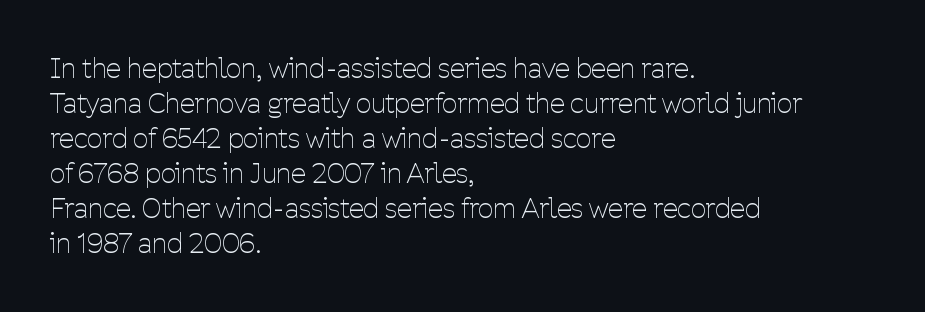
{"italic": "no", "bold": "no", "underline": "no", "align": "left", "line_spacing": "normal", "line_spacing_ratio": 1.3, "letter_spacing": "normal", "letter_spacing_em": 0.0, "glyph_px": 27}
